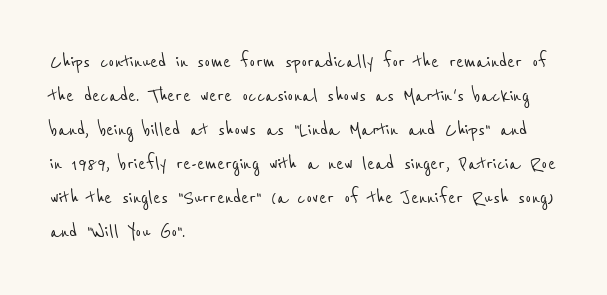
Honestly, the row spacing looks completely unremarkable. The setting favours the left margin, as ordinary paragraphs usually do. There is no visible air inserted between adjacent glyphs. Rule under the text: the space is simply empty.
